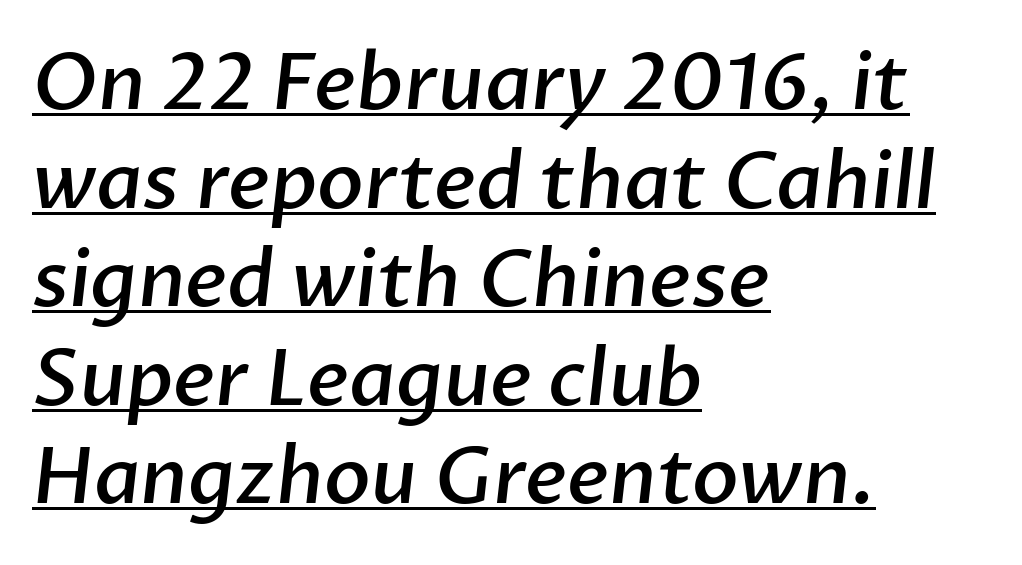
Q: Is the text bold? A: Semi-bold.
Q: Is the typeface a serif or a sans-serif typeface? A: Sans-serif.
Q: Is the text underlined? A: Yes.
Q: How is the paragraph aligned? A: Left-aligned.
Q: Is the spacing between letters normal or unusually wide? A: Normal.
Q: Is the spacing between lines tight, normal or loose? A: Normal.
Q: Width (condensed, normal, or wide)? A: Normal.
Q: Stroke contrast? A: Low.
Q: x-height? A: Medium.
Q: Monospaced? A: No.
